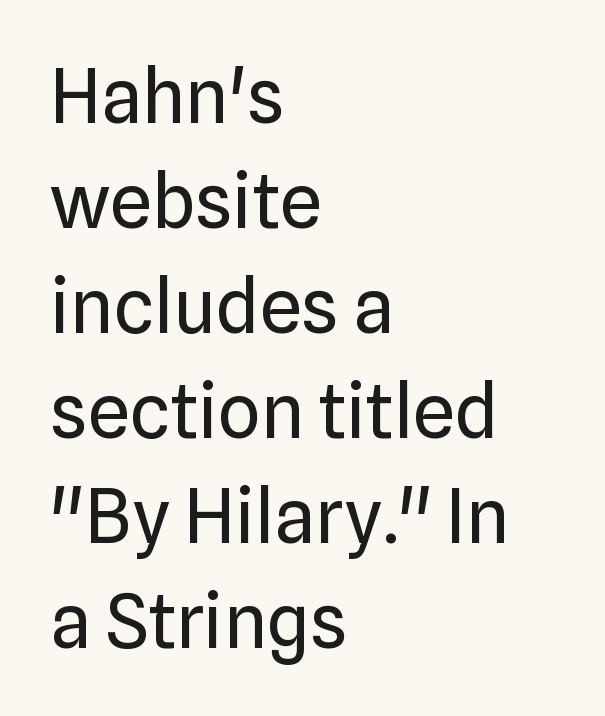
The image shows 75 px regular-weight sans-serif type, upright; set left-aligned, normal line spacing (1.4x), normal letter spacing, not underlined; low stroke contrast and a medium x-height.
